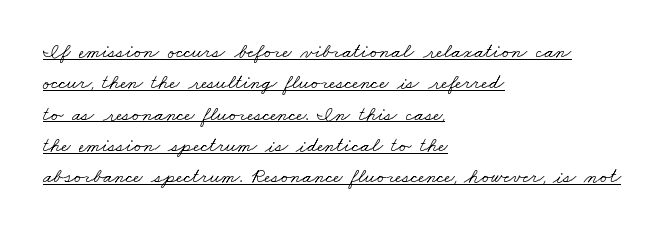
Q: Is the text bold? A: No.
Q: Is the text underlined? A: Yes.
Q: How is the paragraph aligned? A: Left-aligned.
Q: Is the spacing between letters normal or unusually wide? A: Normal.
Q: Is the spacing between lines tight, normal or loose? A: Normal.
